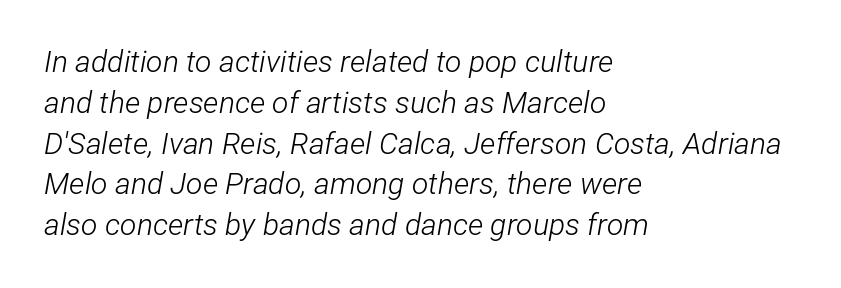
{"italic": "yes", "lean": "right", "slant_degrees": 12, "bold": "no", "weight": "light", "width": "condensed", "stroke_contrast": "low", "x_height": "medium", "monospaced": "no", "underline": "no", "align": "left", "line_spacing": "normal", "line_spacing_ratio": 1.36, "letter_spacing": "normal", "letter_spacing_em": 0.0, "glyph_px": 30}
